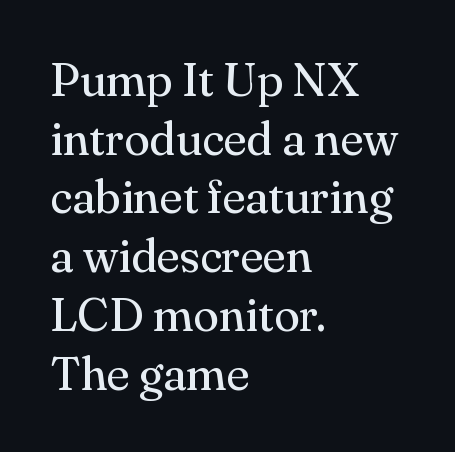
Q: Is the text bold? A: No.
Q: Is the text italic (slanted)? A: No, it is upright.
Q: Is the typeface a serif or a sans-serif typeface? A: Serif.
Q: Is the text underlined? A: No.
Q: How is the paragraph aligned? A: Left-aligned.
Q: Is the spacing between letters normal or unusually wide? A: Normal.
Q: Is the spacing between lines tight, normal or loose? A: Normal.
Q: Width (condensed, normal, or wide)? A: Normal.
Q: Stroke contrast? A: Medium.
Q: x-height? A: Small.
Q: Monospaced? A: No.
